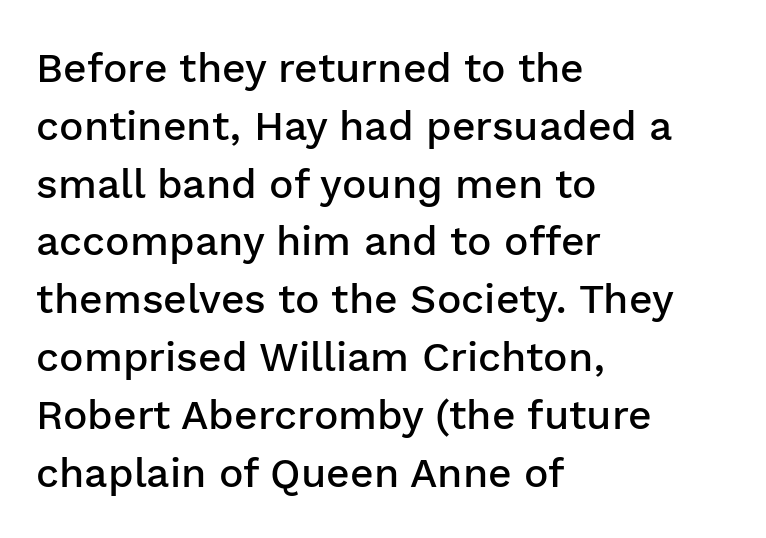
Varying glyph widths throughout — classic text-font behaviour. Glance below the letters and you will spot only blank space. Glyph-to-glyph distance matches everyday printed text. The text was rendered using a sans face with plain stroke endings.
